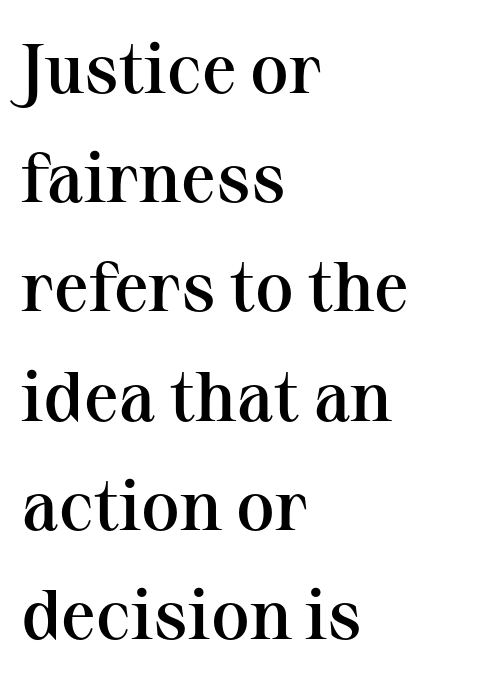
All the whitespace from short lines collects on the right. Is this a fixed-width face? No — the glyphs have proportional, varying widths. A serif font was chosen for this passage. The rendering keeps characters at their native spacing. Vertical strokes here are truly vertical.
